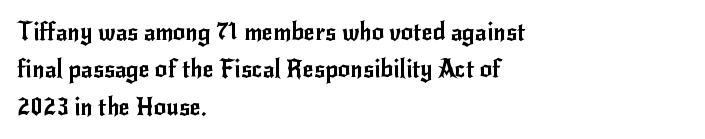
The image shows 24 px text type, upright; set left-aligned, normal line spacing (1.56x), normal letter spacing, not underlined.
